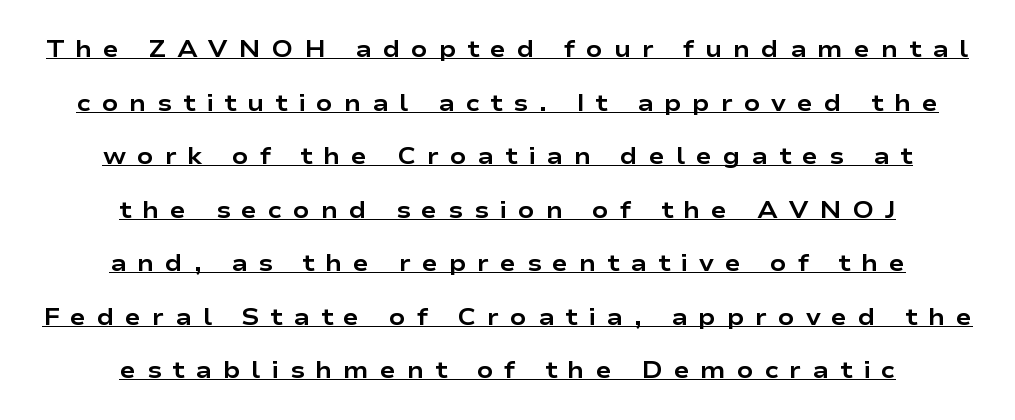
One glance says open: line gaps are wider than usual. How heavy is the stroke? Heavy — this is a bold. This is roman type, the default non-slanted kind. The string is rendered with underlining switched on. The lines are quadded center.
